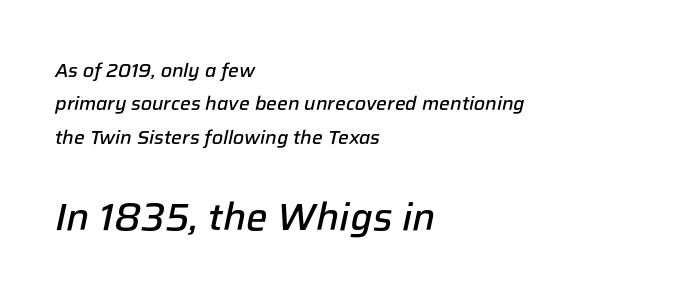
Q: Is the text bold? A: Semi-bold.
Q: Is the text italic (slanted)? A: Yes, it leans right by about 12 degrees.
Q: Is the text underlined? A: No.
Q: How is the paragraph aligned? A: Left-aligned.
Q: Is the spacing between letters normal or unusually wide? A: Normal.
Q: Which block of text is set in a larger size, the first (top) or the second (bottom)? A: The second (bottom) one.
Q: Width (condensed, normal, or wide)? A: Normal.
Q: Stroke contrast? A: Low.
Q: x-height? A: Medium.
Q: Monospaced? A: No.
